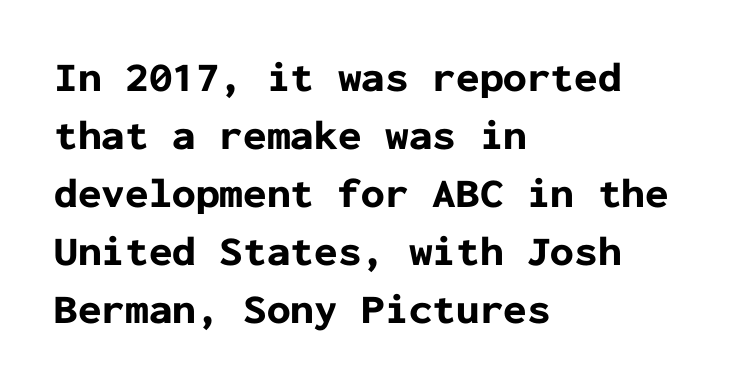
Q: Is the text bold? A: Yes.
Q: Is the text italic (slanted)? A: No, it is upright.
Q: Is the typeface a serif or a sans-serif typeface? A: Sans-serif.
Q: Is the text underlined? A: No.
Q: How is the paragraph aligned? A: Left-aligned.
Q: Is the spacing between letters normal or unusually wide? A: Normal.
Q: Is the spacing between lines tight, normal or loose? A: Normal.
Q: Width (condensed, normal, or wide)? A: Normal.
Q: Stroke contrast? A: Low.
Q: x-height? A: Medium.
Q: Monospaced? A: Yes.
